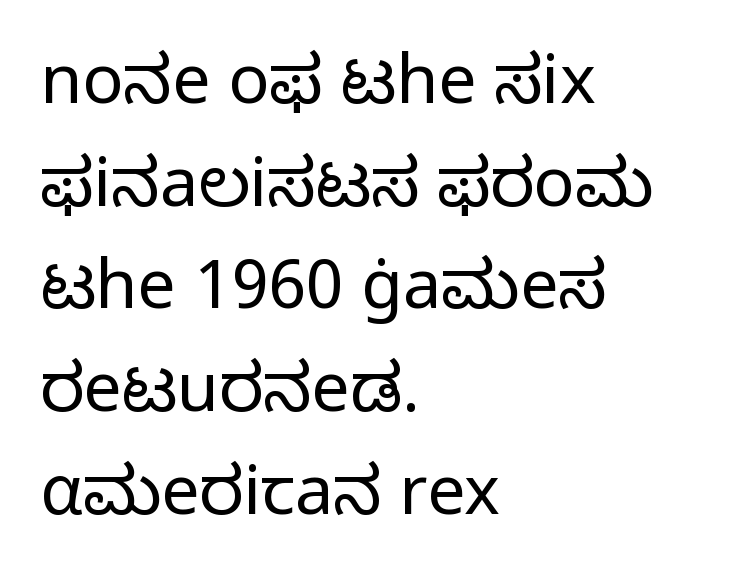
Q: Is the text bold? A: No.
Q: Is the text italic (slanted)? A: No, it is upright.
Q: Is the typeface a serif or a sans-serif typeface? A: Sans-serif.
Q: Is the text underlined? A: No.
Q: How is the paragraph aligned? A: Left-aligned.
Q: Is the spacing between letters normal or unusually wide? A: Normal.
Q: Is the spacing between lines tight, normal or loose? A: Normal.
Q: Width (condensed, normal, or wide)? A: Normal.
Q: Stroke contrast? A: Low.
Q: x-height? A: Medium.
Q: Monospaced? A: No.
